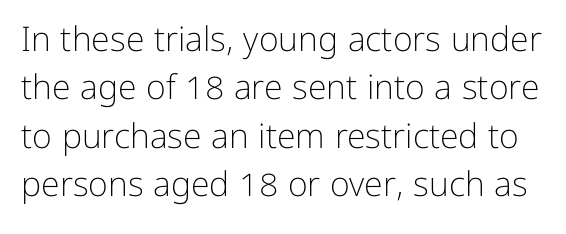
Is there any slant? The stems are plumb. In terms of letterspacing, this is plain default setting. These lines sit exactly where default settings would place them. Observe the absence of serifs on each vertical stroke in this sample.
